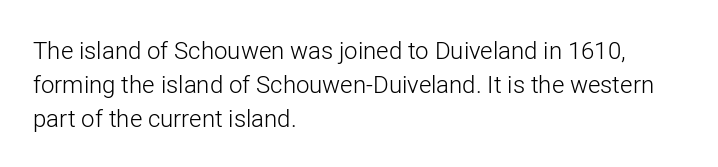
Decoration check: the copy has no underline. Teacher's note: observe the even left margin — that is flush-left alignment. Interline gaps are of average width in this sample. No chunkiness to these letters — they're not bold. These lines were composed using upright roman letters.
